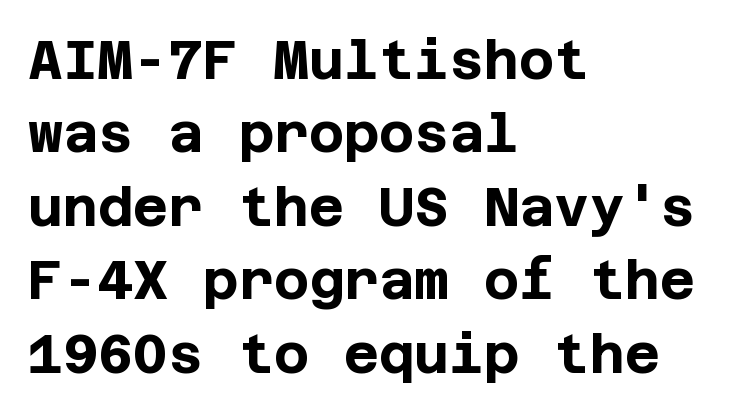
Quick note: underline off. These words are printed bold, with thick strokes throughout. Caption: standard tracking, unaltered. The lettering stays uniformly vertical, giving the passage a roman look. These lines are set flush left with a ragged right edge. Evenly set lines give the paragraph a standard silhouette.
